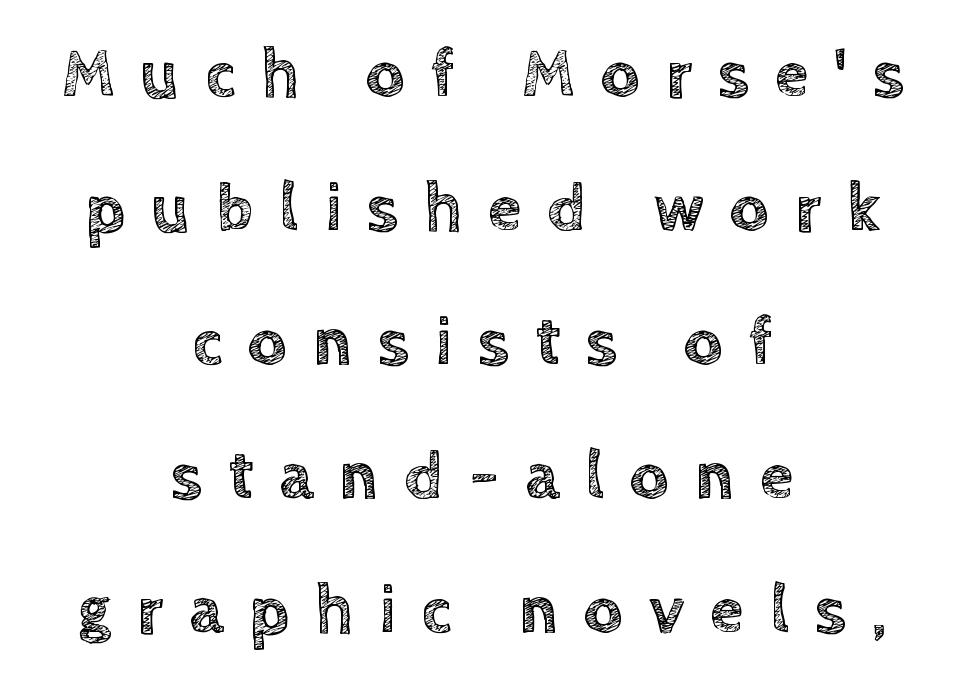
Tracking value appears strongly positive — letters spread wide. Line spacing here is loose. The whitespace from short lines is split evenly between both sides. The specimen reads as upright at a glance. A bare baseline throughout the passage.
